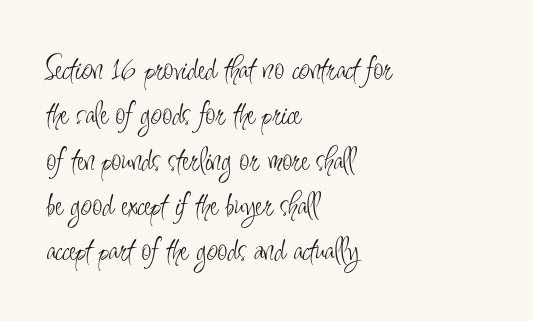
The image shows 36 px light, condensed sans-serif type; set left-aligned, normal line spacing (1.26x), normal letter spacing, not underlined; low stroke contrast and a small x-height.
